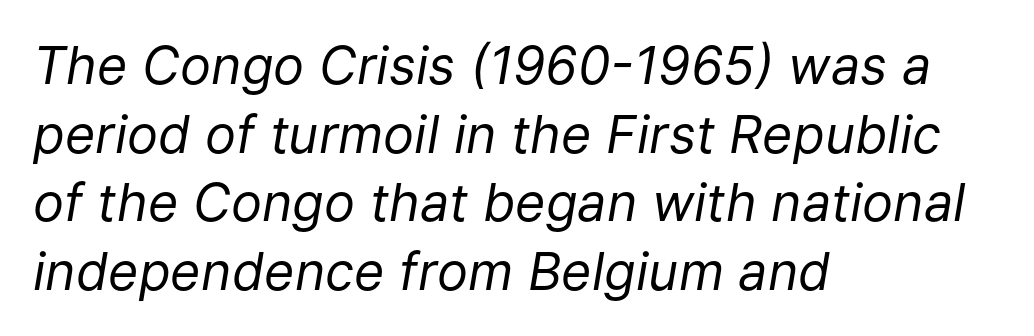
The image shows 52 px regular-weight type, italic (leaning right); set left-aligned, normal line spacing (1.32x), normal letter spacing, not underlined; low stroke contrast and a medium x-height.
